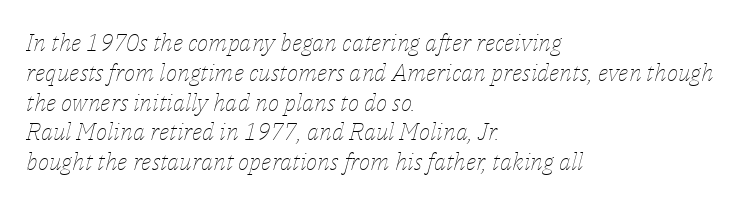
{"italic": "yes", "lean": "right", "slant_degrees": 14, "bold": "no", "underline": "no", "align": "left", "line_spacing_ratio": 1.24, "letter_spacing": "normal", "letter_spacing_em": 0.0, "glyph_px": 24}
